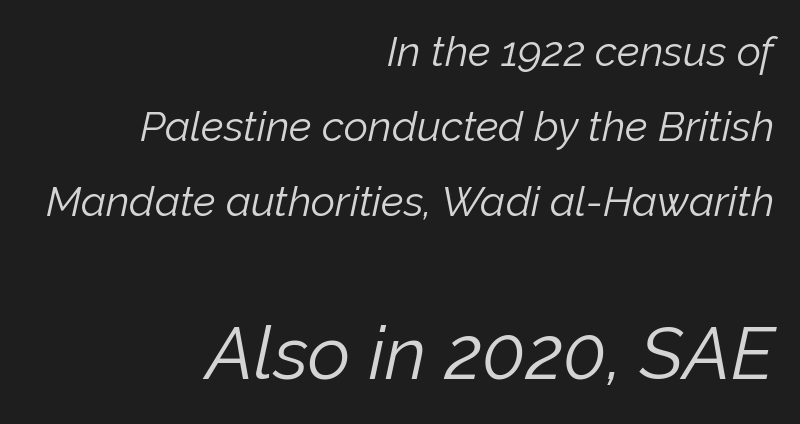
This rendering features lettering with no underline. The later block is typeset at a bigger size than the earlier block. These lines are set flush right with a ragged left edge. No extra tracking has been applied to these lines.
